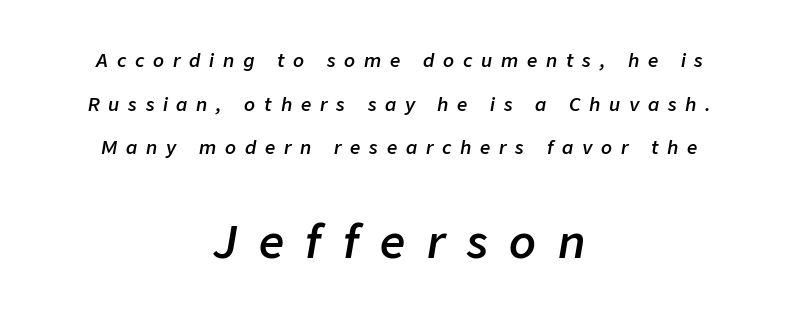
The letters advance in unequal steps, a hallmark of proportional type. A clean baseline with only descenders dipping below it. An italicized treatment has been applied to the whole sample. Here the second block reads like a headline and the first like body copy. I'd describe the lettering as semibold — firm but not a full bold.
